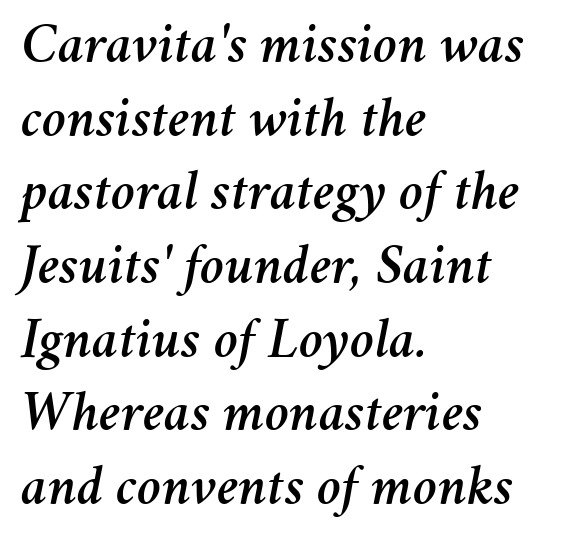
Unmarked baselines from the first word to the last. Do the characters align in a grid? No, the font is proportional. The vertical gap from one line to the next is medium. Italic: yes, the glyphs are oblique.
